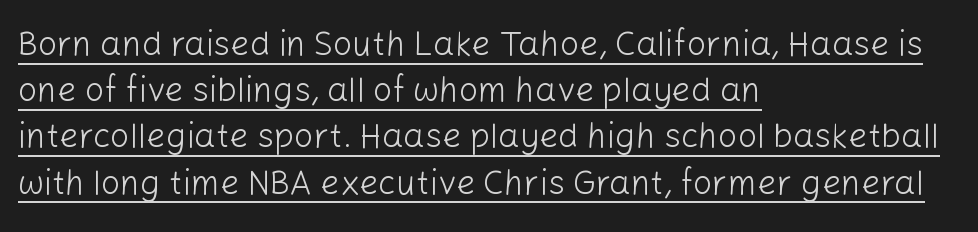
The image shows 34 px light sans-serif type, upright; set left-aligned, normal line spacing (1.36x), normal letter spacing, underlined; low stroke contrast and a medium x-height.
